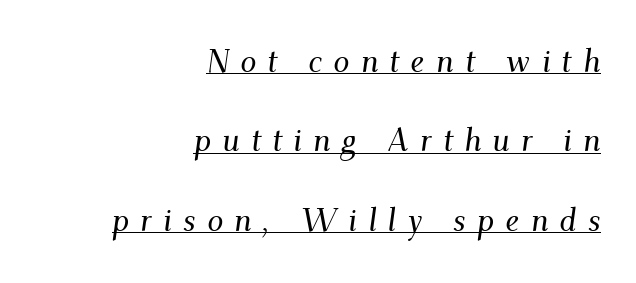
The image shows 32 px serif type, italic (leaning right); set right-aligned, loose line spacing (2.48x), unusually wide letter spacing (+0.35 em), underlined; medium stroke contrast and a small x-height.
